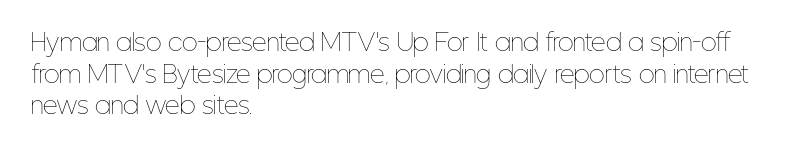
The image shows 23 px text type, upright; set left-aligned, normal line spacing (1.38x), normal letter spacing, not underlined.
